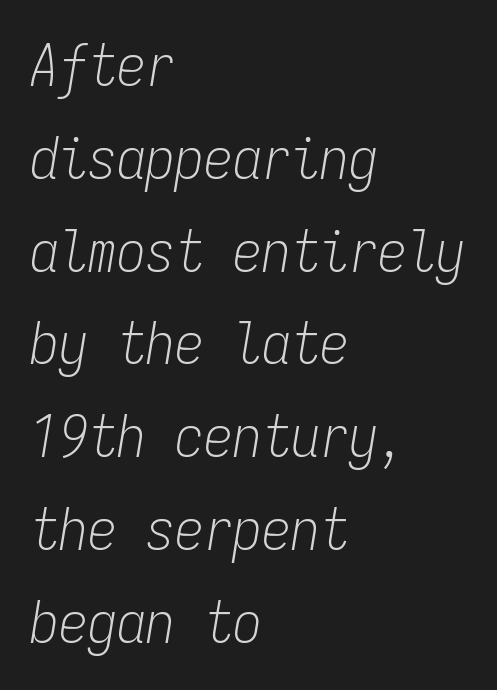
Nothing heavy about these letters — not bold at all. The lines sit at an ordinary, default distance from one another. No word sits above an underline. The rag falls on the right side of this text block. What stands out about the letter spacing? Nothing — it is the standard amount.
